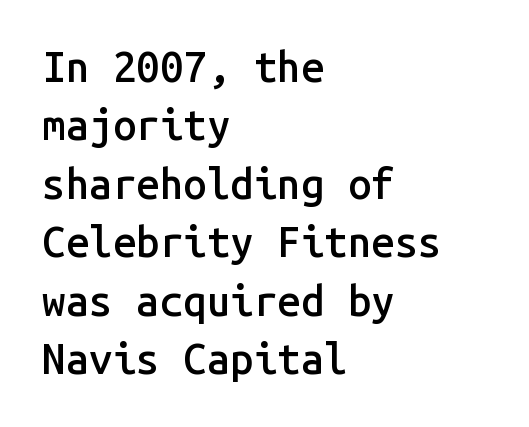
Q: Is the text bold? A: Semi-bold.
Q: Is the text italic (slanted)? A: No, it is upright.
Q: Is the typeface a serif or a sans-serif typeface? A: Sans-serif.
Q: Is the text underlined? A: No.
Q: How is the paragraph aligned? A: Left-aligned.
Q: Is the spacing between letters normal or unusually wide? A: Normal.
Q: Is the spacing between lines tight, normal or loose? A: Normal.
Q: Width (condensed, normal, or wide)? A: Normal.
Q: Stroke contrast? A: Low.
Q: x-height? A: Medium.
Q: Monospaced? A: Yes.
